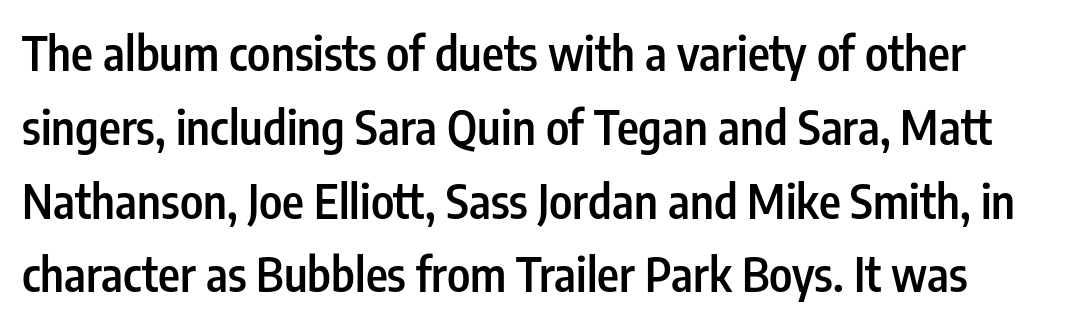
Italic: no, the glyphs are upright roman. Unlike a traditional serif, this face leaves its strokes unadorned. How are the letters spaced? Ordinarily, with no added tracking. Looks like regular typesetting: each glyph gets only the width it needs. The area under the type is left untouched. This is moderately heavy type, rendered in semibold.
